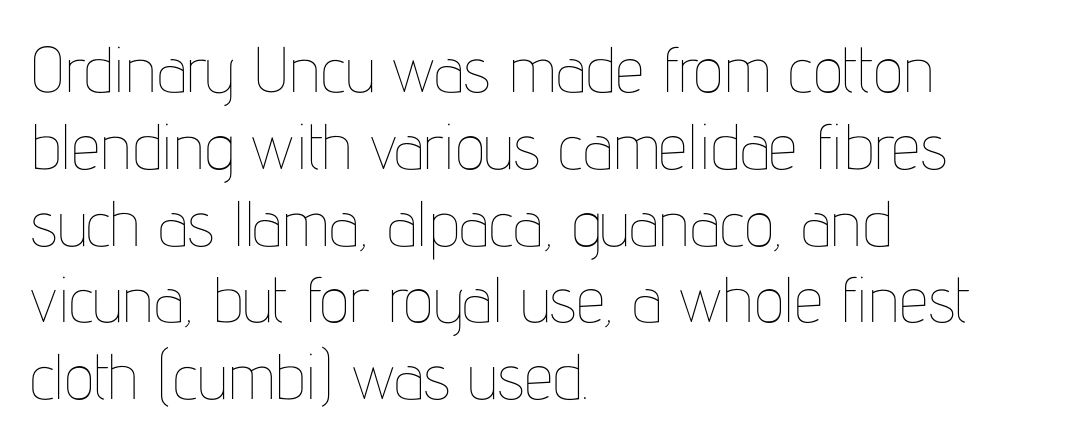
The image shows 64 px thin, condensed type, upright; set left-aligned, line spacing 1.2x, normal letter spacing, not underlined; low stroke contrast and a medium x-height.
